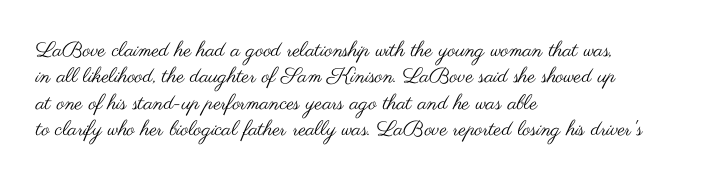
The image shows 21 px text type; set left-aligned, normal line spacing (1.26x), normal letter spacing, not underlined.
